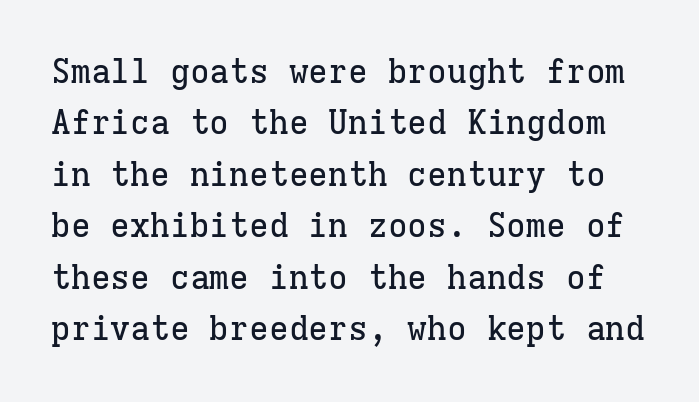
Q: Is the text italic (slanted)? A: No, it is upright.
Q: Is the typeface a serif or a sans-serif typeface? A: Serif.
Q: Is the text underlined? A: No.
Q: Is the spacing between letters normal or unusually wide? A: Normal.
Q: Is the spacing between lines tight, normal or loose? A: Normal.
Q: Width (condensed, normal, or wide)? A: Normal.
Q: Stroke contrast? A: Low.
Q: x-height? A: Medium.
Q: Monospaced? A: Yes.
